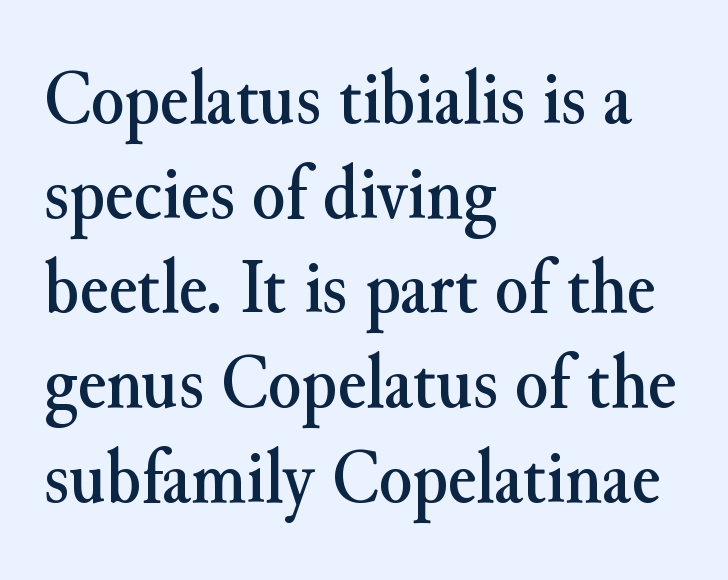
Q: Is the text italic (slanted)? A: No, it is upright.
Q: Is the typeface a serif or a sans-serif typeface? A: Serif.
Q: Is the text underlined? A: No.
Q: How is the paragraph aligned? A: Left-aligned.
Q: Is the spacing between letters normal or unusually wide? A: Normal.
Q: Width (condensed, normal, or wide)? A: Normal.
Q: Stroke contrast? A: Medium.
Q: x-height? A: Small.
Q: Monospaced? A: No.
